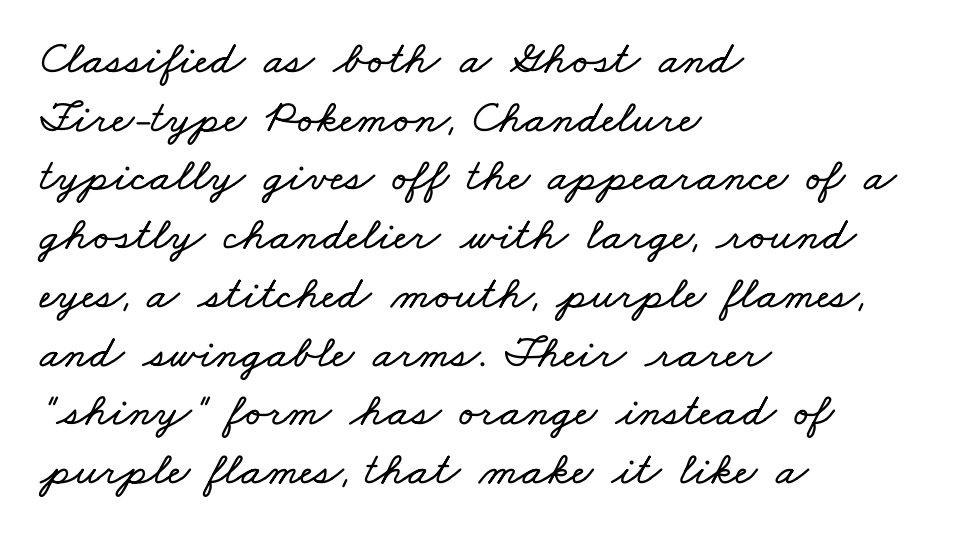
The image shows 47 px wide type; set left-aligned, normal line spacing (1.25x), normal letter spacing, not underlined; low stroke contrast and a small x-height.
